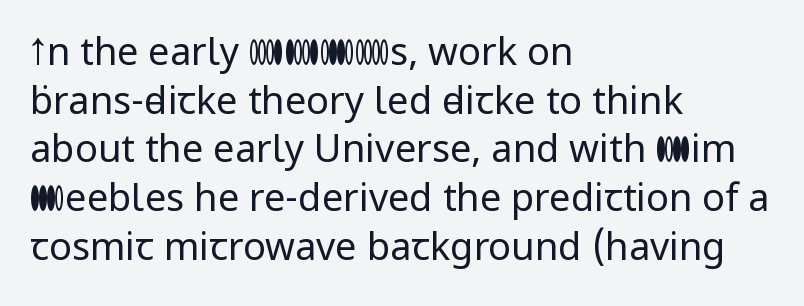
Q: Is the text bold? A: No.
Q: Is the text italic (slanted)? A: No, it is upright.
Q: Is the typeface a serif or a sans-serif typeface? A: Sans-serif.
Q: Is the text underlined? A: No.
Q: How is the paragraph aligned? A: Left-aligned.
Q: Is the spacing between letters normal or unusually wide? A: Normal.
Q: Is the spacing between lines tight, normal or loose? A: Normal.
Q: Width (condensed, normal, or wide)? A: Normal.
Q: Stroke contrast? A: Low.
Q: x-height? A: Medium.
Q: Monospaced? A: No.
